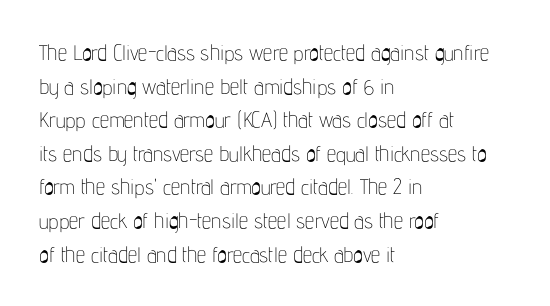
The font's upright variant was chosen for this text. Does the leading feel generous? No, just average. Letters rest on an invisible, unmarked baseline. Heft: none added — not bold. Typeset ragged right — the left edge is the straight one.
